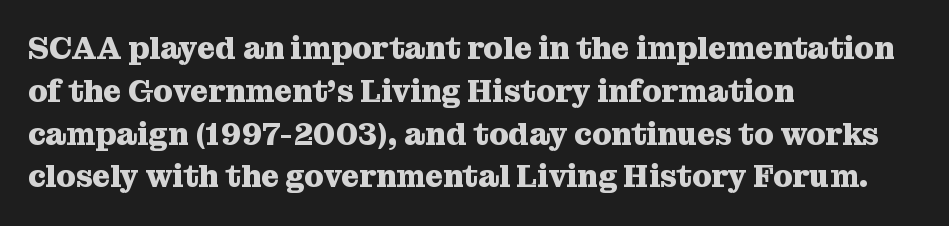
{"serif": "yes", "italic": "no", "bold": "yes", "weight": "heavy", "width": "normal", "stroke_contrast": "medium", "x_height": "medium", "monospaced": "no", "underline": "no", "align": "left", "line_spacing": "normal", "line_spacing_ratio": 1.38, "letter_spacing": "normal", "letter_spacing_em": 0.0, "glyph_px": 31}
